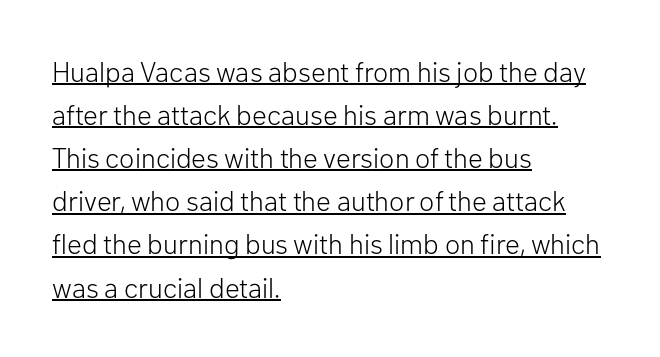
Left-aligned paragraph, ragged on the right. Normally led — the rows are evenly, conventionally spaced. Each letter keeps its own natural width here, so spacing adapts to shape. Students, observe the line beneath the letters — that is underlining. Letters have the restrained weight of plain body copy at most. The face used here is rendered with its standard letterfit.
